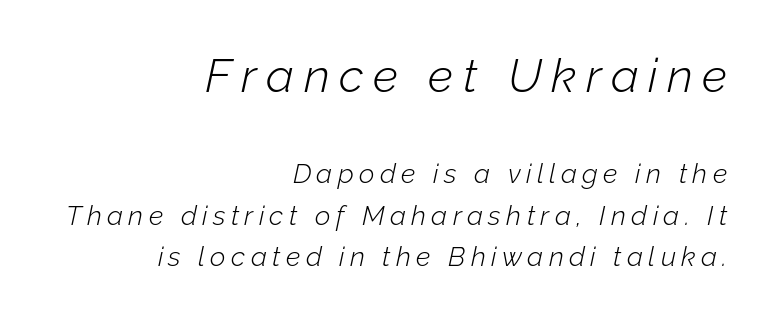
The image shows 47 px light type, italic (leaning right); set right-aligned, normal line spacing (1.54x), unusually wide letter spacing (+0.2 em), not underlined; the first (top) block is 1.74x larger; low stroke contrast and a medium x-height.
